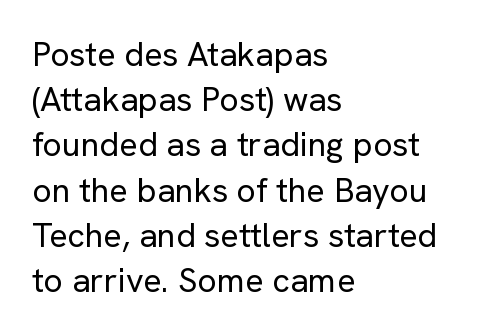
{"serif": "no", "italic": "no", "bold": "no", "weight": "regular", "width": "normal", "stroke_contrast": "low", "x_height": "medium", "monospaced": "no", "underline": "no", "align": "left", "line_spacing": "normal", "line_spacing_ratio": 1.33, "letter_spacing": "normal", "letter_spacing_em": 0.0, "glyph_px": 34}
